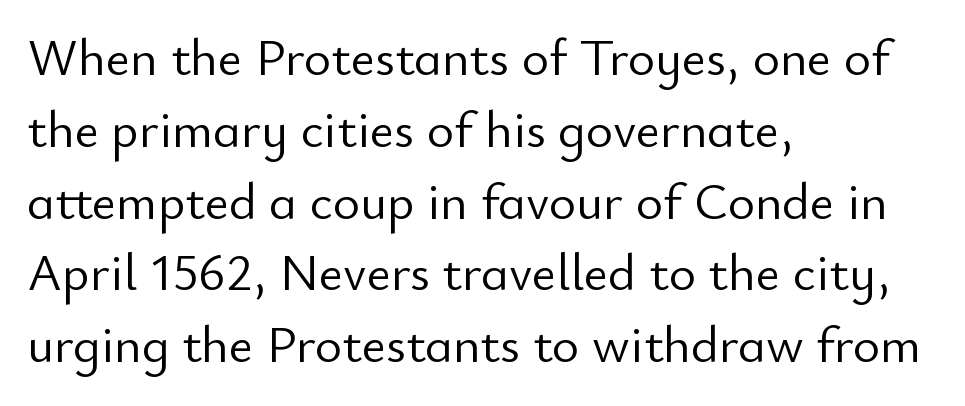
The lettering stays uniformly vertical, giving the passage a roman look. These lines keep a tight, regular rhythm from letter to letter. Letters rest on an invisible, unmarked baseline. One glance says typical: line gaps are just what's usual.
